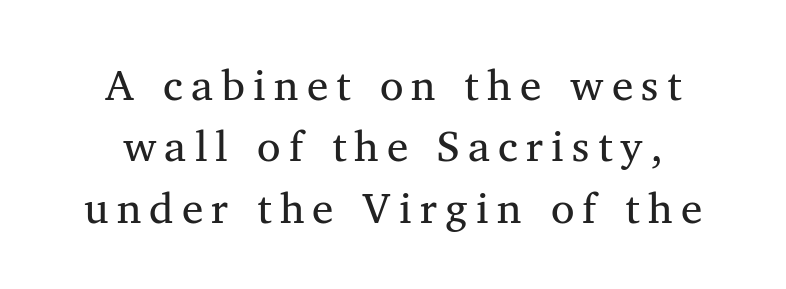
The image shows 43 px regular-weight serif type; set centered, normal line spacing (1.43x), not underlined; medium stroke contrast and a medium x-height.
